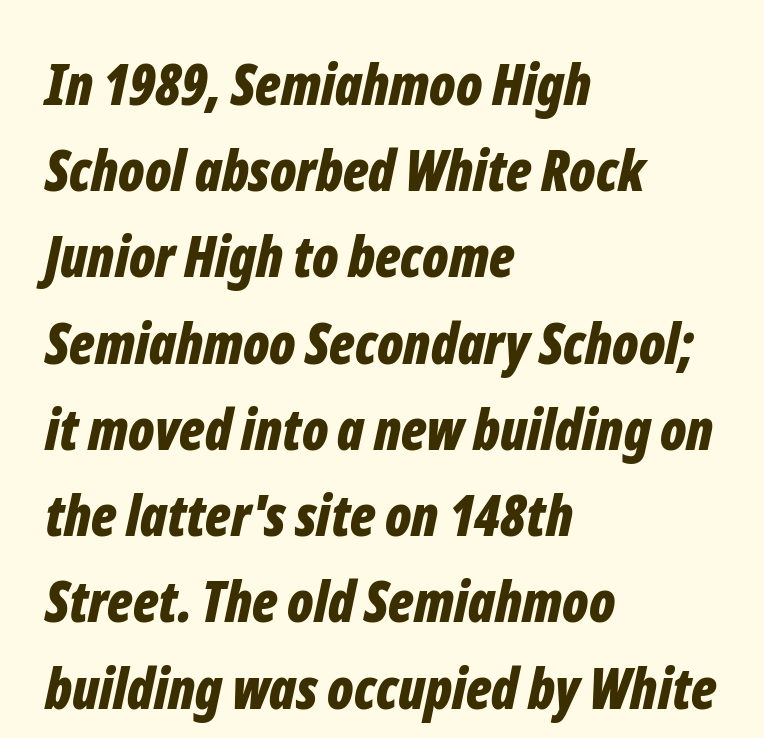
Q: Is the text bold? A: Yes.
Q: Is the text italic (slanted)? A: Yes, it leans right by about 12 degrees.
Q: Is the text underlined? A: No.
Q: How is the paragraph aligned? A: Left-aligned.
Q: Is the spacing between letters normal or unusually wide? A: Normal.
Q: Is the spacing between lines tight, normal or loose? A: Normal.
Q: Width (condensed, normal, or wide)? A: Condensed.
Q: Stroke contrast? A: Low.
Q: x-height? A: Medium.
Q: Monospaced? A: No.
